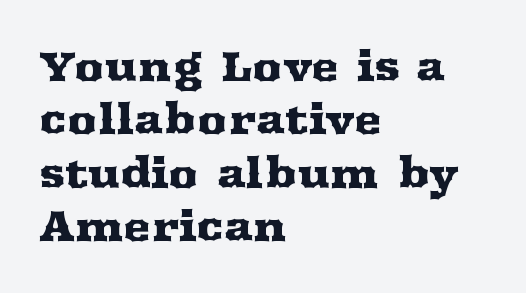
The rendering uses natural spacing where letterforms have individual widths. Classification — serif. The leading is moderate, giving the passage an even texture. Typeset ragged right — the left edge is the straight one.
